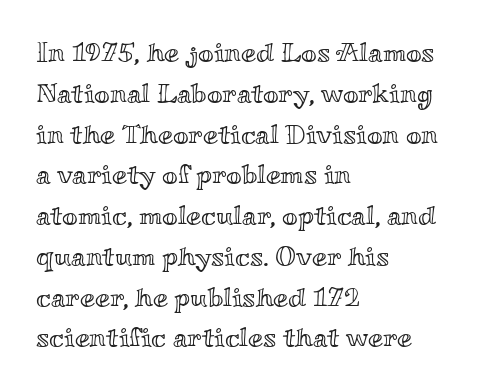
{"italic": "no", "underline": "no", "align": "left", "line_spacing": "normal", "line_spacing_ratio": 1.51, "letter_spacing": "normal", "letter_spacing_em": 0.0, "glyph_px": 27}
